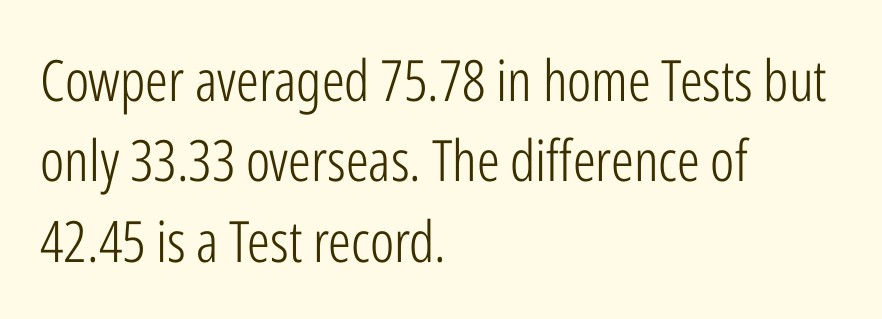
{"serif": "no", "italic": "no", "bold": "no", "weight": "light", "width": "condensed", "stroke_contrast": "low", "x_height": "medium", "monospaced": "no", "underline": "no", "align": "left", "line_spacing": "normal", "line_spacing_ratio": 1.41, "letter_spacing": "normal", "letter_spacing_em": 0.0, "glyph_px": 57}
